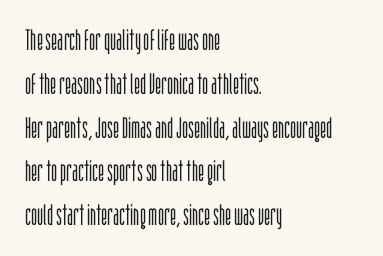
The image shows 29 px light, condensed sans-serif type, upright; set left-aligned, normal line spacing (1.51x), normal letter spacing, not underlined; low stroke contrast and a large x-height.
